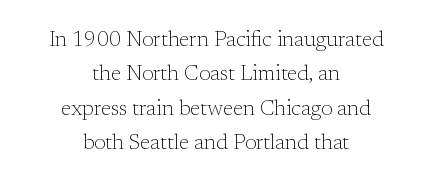
The image shows 21 px text type, upright; set centered, normal line spacing (1.64x), normal letter spacing, not underlined.
